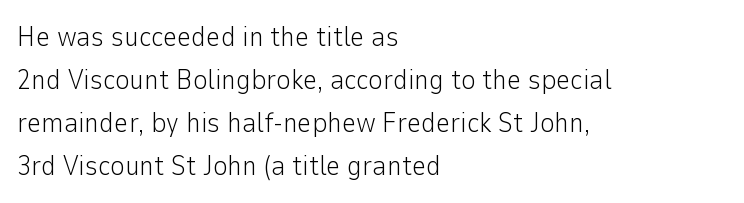
{"serif": "no", "italic": "no", "bold": "no", "weight": "light", "width": "normal", "stroke_contrast": "low", "x_height": "medium", "monospaced": "no", "underline": "no", "align": "left", "line_spacing": "normal", "line_spacing_ratio": 1.54, "letter_spacing": "normal", "letter_spacing_em": 0.0, "glyph_px": 28}
